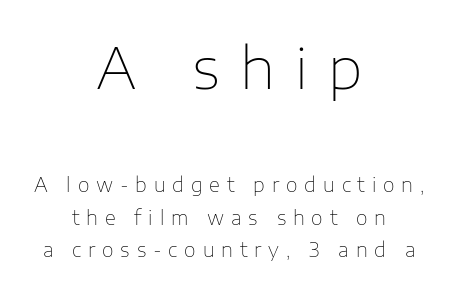
Q: Is the text bold? A: No.
Q: Is the text italic (slanted)? A: No, it is upright.
Q: Is the typeface a serif or a sans-serif typeface? A: Sans-serif.
Q: Is the text underlined? A: No.
Q: How is the paragraph aligned? A: Centered.
Q: Is the spacing between letters normal or unusually wide? A: Unusually wide.
Q: Which block of text is set in a larger size, the first (top) or the second (bottom)? A: The first (top) one.
Q: Width (condensed, normal, or wide)? A: Normal.
Q: Stroke contrast? A: Low.
Q: x-height? A: Medium.
Q: Monospaced? A: No.
